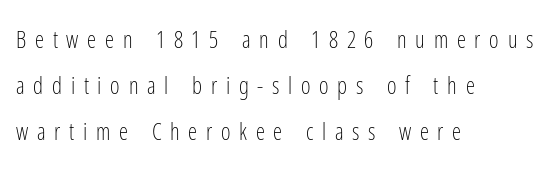
Weight class: somewhere from thin through regular. No word sits above an underline. Ascenders rise straight up at ninety degrees. If you measured baseline to baseline, you'd find a long distance.
